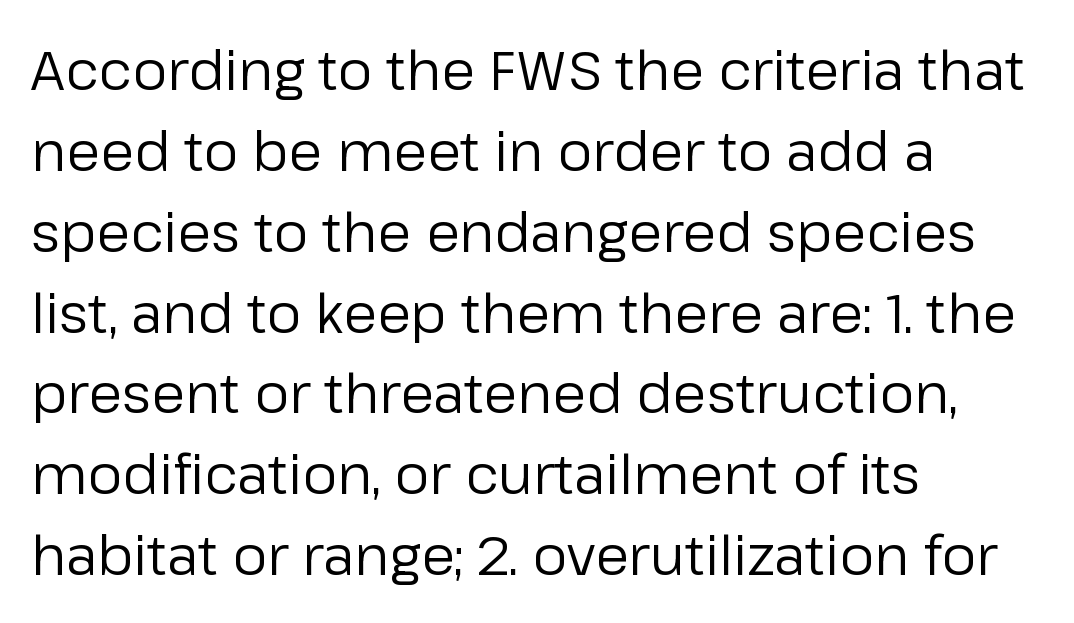
The image shows 55 px regular-weight sans-serif type, upright; set left-aligned, normal line spacing (1.47x), normal letter spacing, not underlined; low stroke contrast and a medium x-height.
